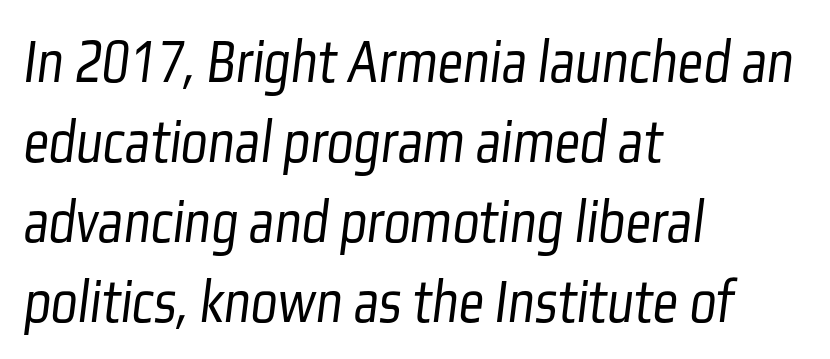
The image shows 63 px light, condensed sans-serif type; set left-aligned, normal line spacing (1.27x), normal letter spacing, not underlined; low stroke contrast and a medium x-height.
